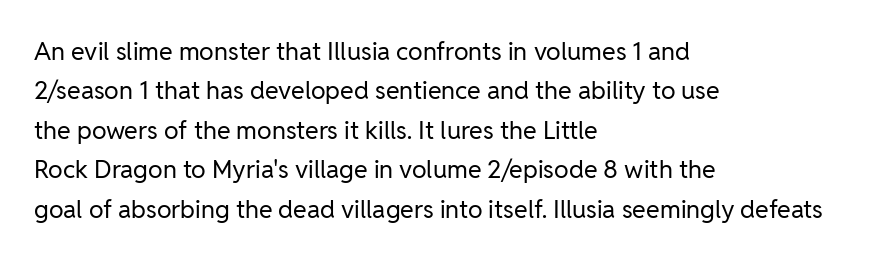
This block has exactly the height ordinary leading produces. Heft: none added — not bold. The face used here is rendered with its standard letterfit. Horizontally, the lines are justified to the leading edge only.
